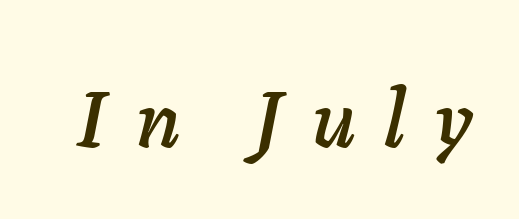
Q: Is the text italic (slanted)? A: Yes, it leans right by about 11 degrees.
Q: Is the text underlined? A: No.
Q: Is the spacing between letters normal or unusually wide? A: Unusually wide.
Q: Width (condensed, normal, or wide)? A: Normal.
Q: Stroke contrast? A: Low.
Q: x-height? A: Medium.
Q: Monospaced? A: No.
